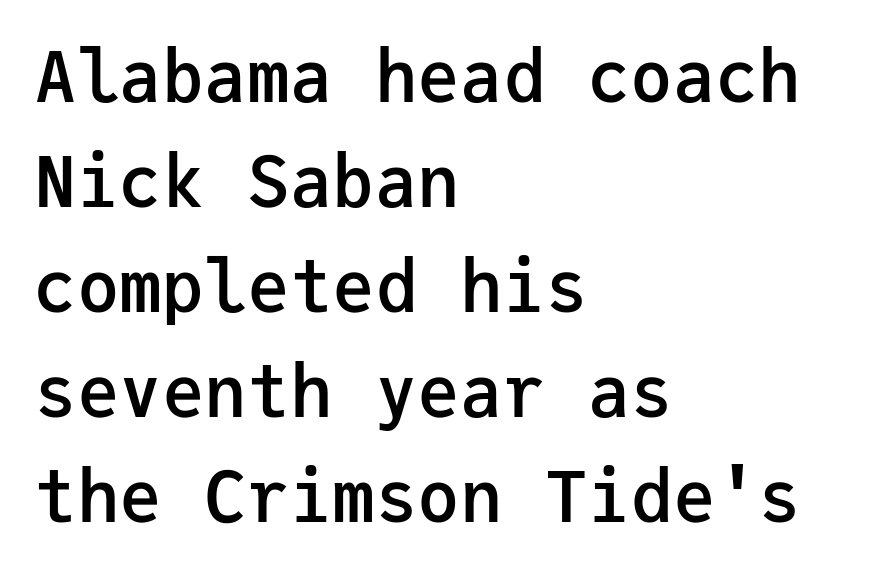
{"serif": "no", "italic": "no", "bold": "semi", "weight": "semibold", "width": "normal", "stroke_contrast": "low", "x_height": "medium", "monospaced": "yes", "underline": "no", "align": "left", "line_spacing": "normal", "line_spacing_ratio": 1.48, "letter_spacing": "normal", "letter_spacing_em": 0.0, "glyph_px": 71}
